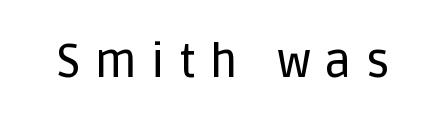
{"serif": "no", "italic": "no", "width": "normal", "stroke_contrast": "low", "x_height": "large", "monospaced": "no", "underline": "no", "letter_spacing": "wide", "letter_spacing_em": 0.31, "glyph_px": 46}
